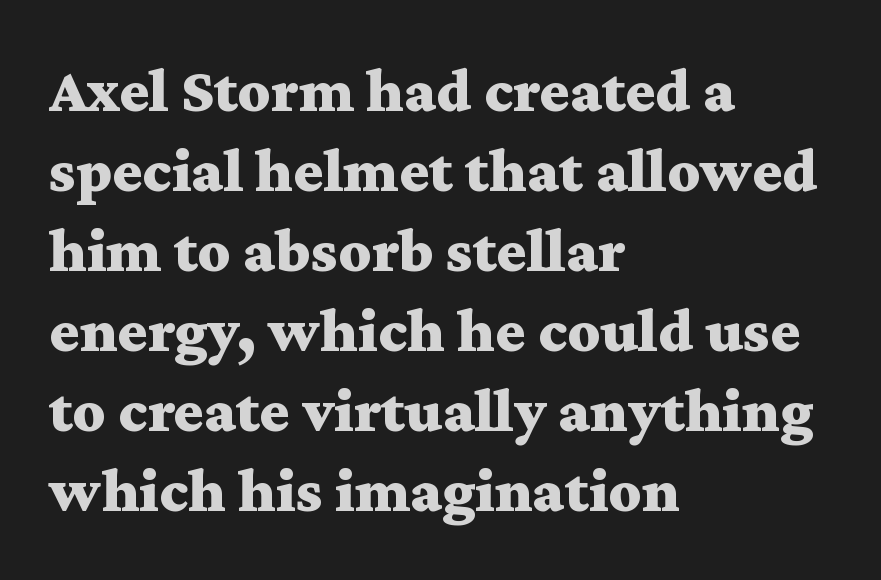
The line-height multiplier appears to be the usual default. Quick note: not italic, upright. This rendering uses left alignment, leaving the right contour irregular. The face used here has the dense, thick strokes of a bold. The letterforms sit shoulder to shoulder at normal distance. A serif font was chosen for this passage.
